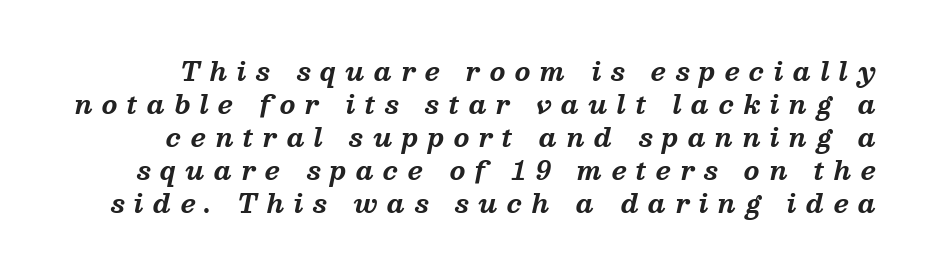
The image shows 25 px bold type, italic (leaning right); set normal line spacing (1.32x), unusually wide letter spacing (+0.38 em), not underlined.
